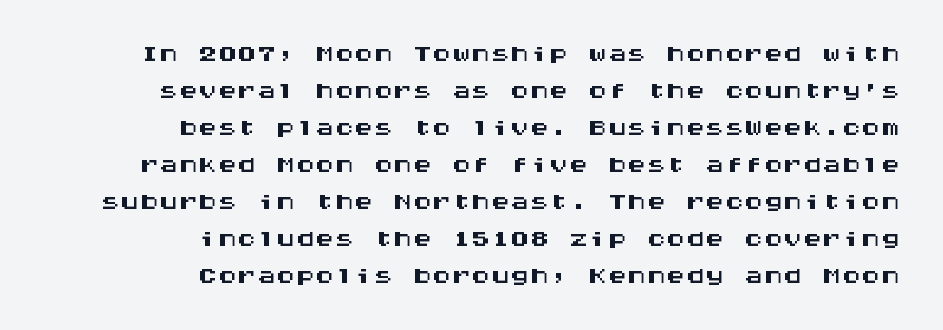
In terms of leading, this rendering errs on the cramped side. The letters march in equal steps, a hallmark of fixed-pitch type. No extra tracking has been applied to these lines. A student would call this right alignment; a typographer would say flush right, rag left. Type without underlining. Regarding serifs, this sample does without them.
